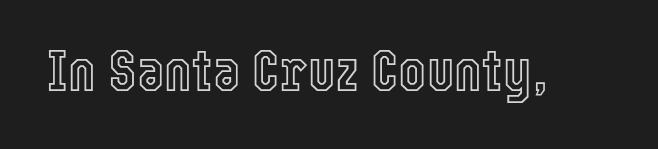
Q: Is the text italic (slanted)? A: No, it is upright.
Q: Is the text underlined? A: No.
Q: Is the spacing between letters normal or unusually wide? A: Normal.
Q: Width (condensed, normal, or wide)? A: Condensed.
Q: x-height? A: Medium.
Q: Monospaced? A: No.
